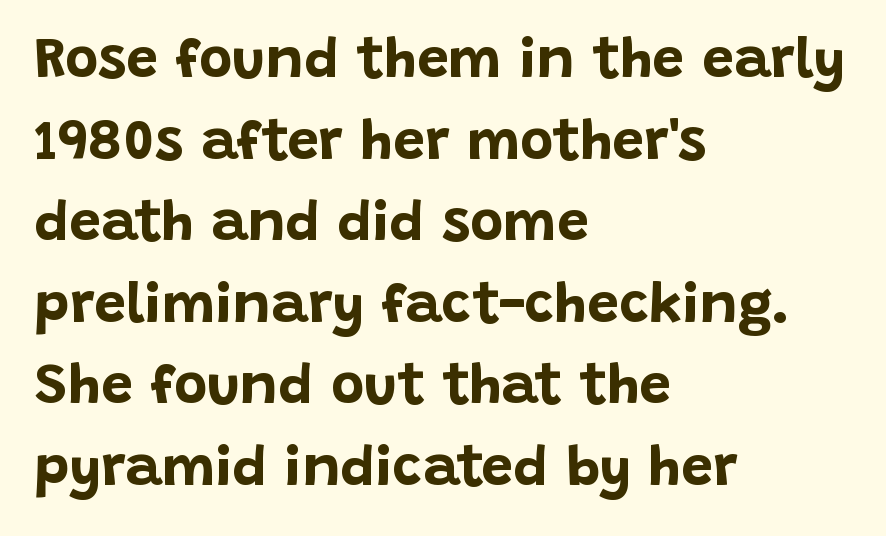
{"serif": "no", "italic": "no", "bold": "yes", "weight": "bold", "width": "normal", "stroke_contrast": "low", "x_height": "large", "monospaced": "no", "underline": "no", "align": "left", "line_spacing": "normal", "line_spacing_ratio": 1.43, "letter_spacing": "normal", "letter_spacing_em": 0.0, "glyph_px": 57}
